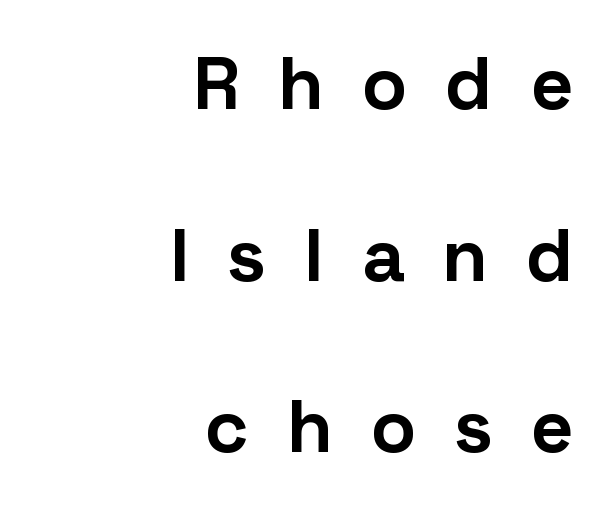
Q: Is the text bold? A: Yes.
Q: Is the text italic (slanted)? A: No, it is upright.
Q: Is the typeface a serif or a sans-serif typeface? A: Sans-serif.
Q: Is the text underlined? A: No.
Q: How is the paragraph aligned? A: Right-aligned.
Q: Is the spacing between letters normal or unusually wide? A: Unusually wide.
Q: Is the spacing between lines tight, normal or loose? A: Loose.
Q: Width (condensed, normal, or wide)? A: Normal.
Q: Stroke contrast? A: Low.
Q: x-height? A: Medium.
Q: Monospaced? A: No.
